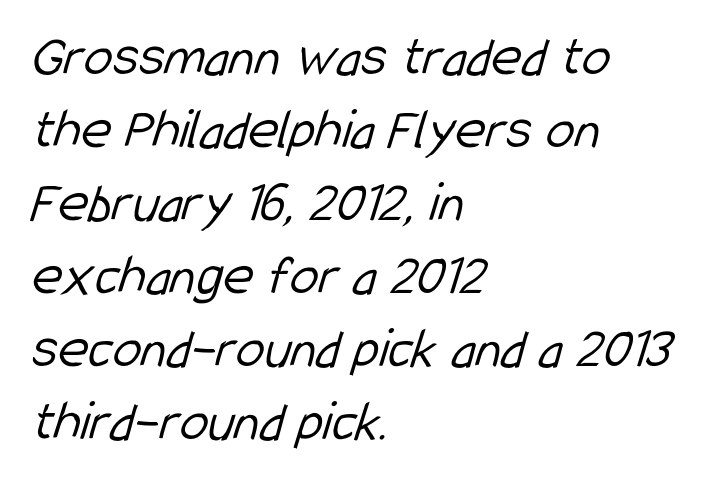
The image shows 58 px light, condensed sans-serif type; set left-aligned, normal line spacing (1.26x), normal letter spacing, not underlined; low stroke contrast and a medium x-height.
